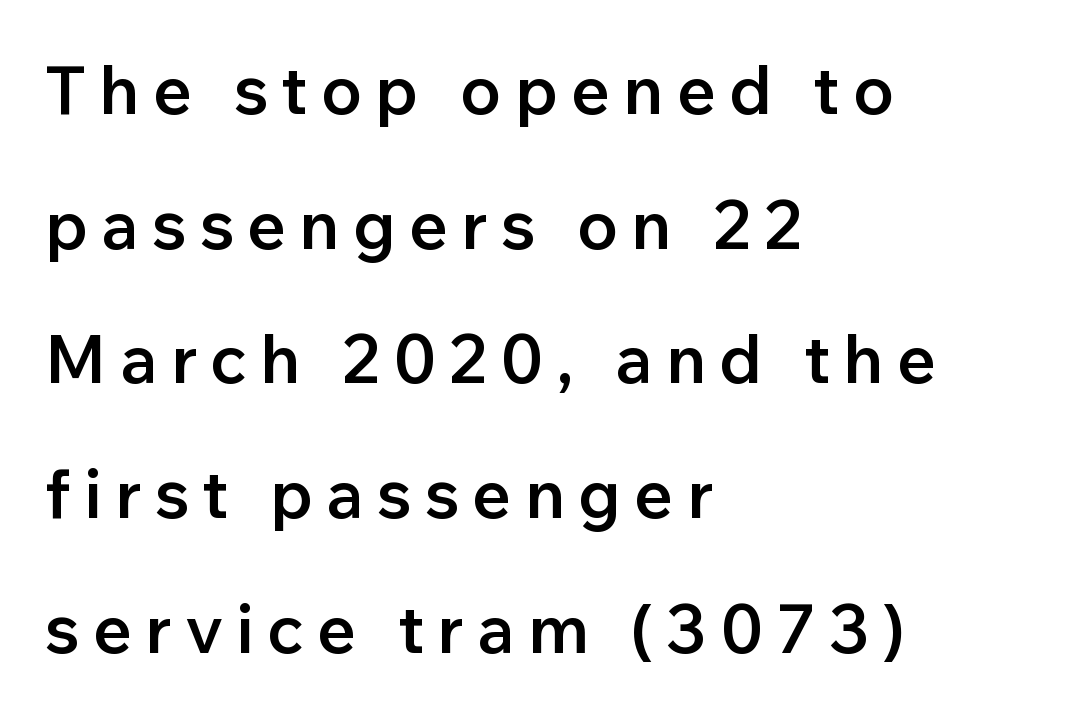
What weight is shown? A semibold, between regular and bold. The baseline area is clear. A classic flush-left, rag-right setting is used for this passage. Are there feet on the stems? There aren't — it's a sans. Is this a fixed-width face? No — the glyphs have proportional, varying widths. Nope, not italic — everything's standing straight.
